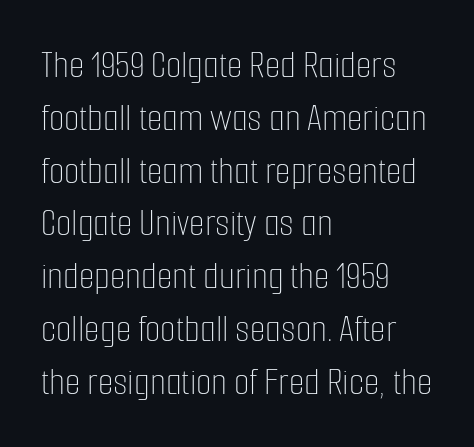
The image shows 40 px thin, condensed type, upright; set left-aligned, normal line spacing (1.32x), normal letter spacing, not underlined; low stroke contrast and a medium x-height.
